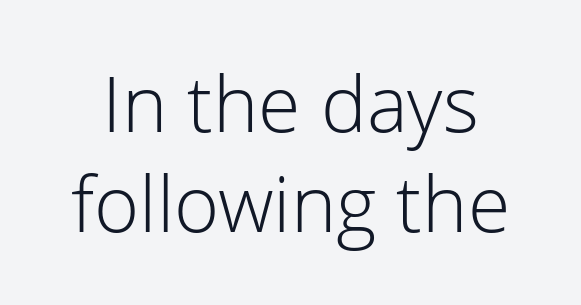
{"serif": "no", "italic": "no", "bold": "no", "weight": "light", "width": "normal", "stroke_contrast": "low", "x_height": "medium", "monospaced": "no", "underline": "no", "line_spacing": "normal", "line_spacing_ratio": 1.3, "letter_spacing": "normal", "letter_spacing_em": 0.0, "glyph_px": 77}
